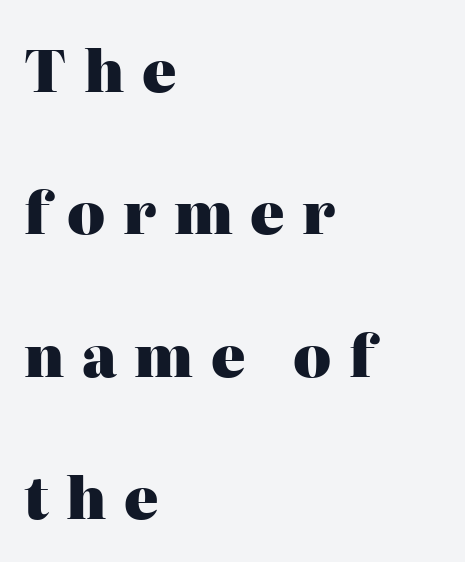
The image shows 57 px heavy serif type, upright; set left-aligned, loose line spacing (2.5x), unusually wide letter spacing (+0.31 em), not underlined; high stroke contrast and a medium x-height.
